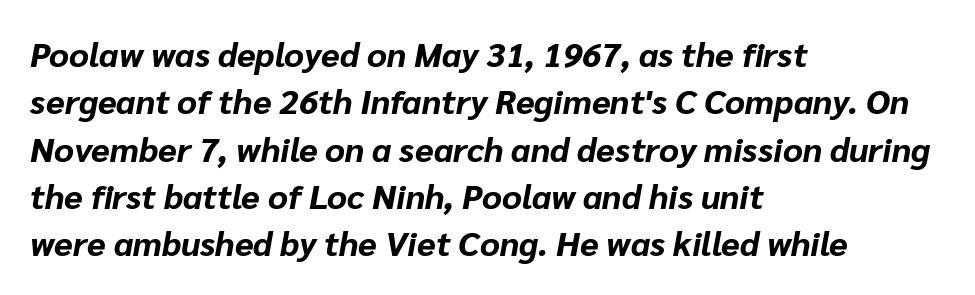
These lines are rendered in a variable-pitch font. Vertically, the passage feels balanced, rows spaced as you'd expect. These lines were composed using italics. Teacher's note: observe the even left margin — that is flush-left alignment. Heavy-handed strokes throughout: this text is bold. Descender tails drop into unmarked territory.
